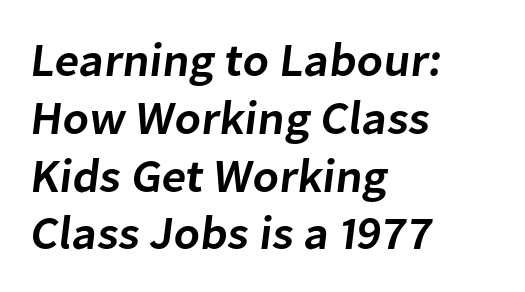
As a designer I'd log this as weight 600, semibold. A sans-serif font was chosen for this passage. Underline: absent. Horizontal alignment here is leftward, the default for most running prose. The tracking reads as untouched default to a designer's eye. Is this a fixed-width face? No — the glyphs have proportional, varying widths.
